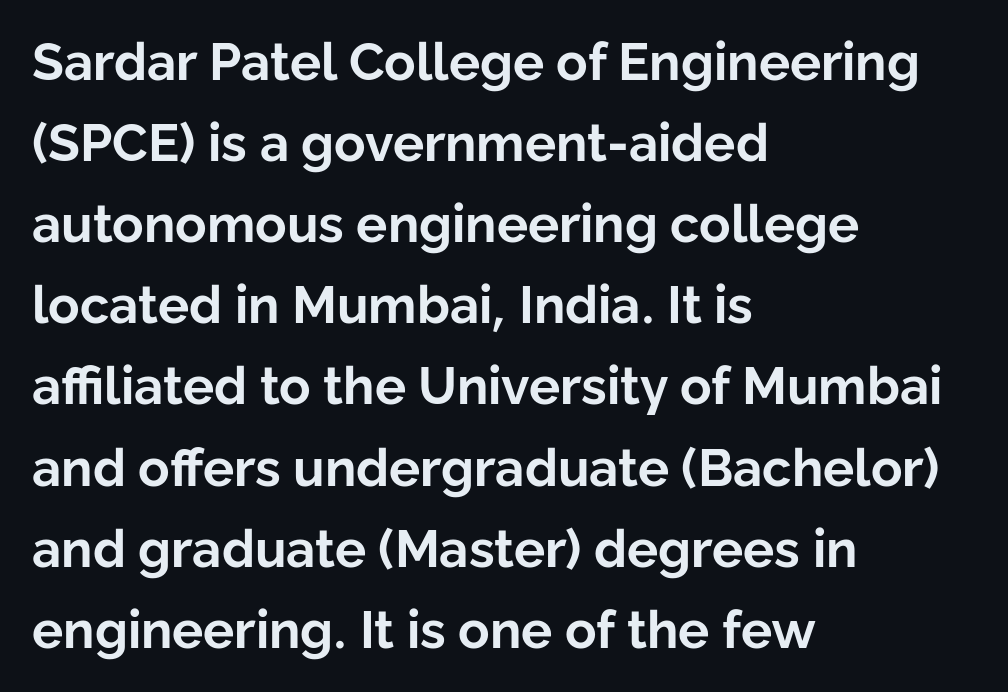
{"serif": "no", "italic": "no", "bold": "yes", "weight": "bold", "width": "normal", "stroke_contrast": "low", "x_height": "medium", "monospaced": "no", "underline": "no", "align": "left", "line_spacing": "normal", "line_spacing_ratio": 1.56, "letter_spacing": "normal", "letter_spacing_em": 0.0, "glyph_px": 52}
